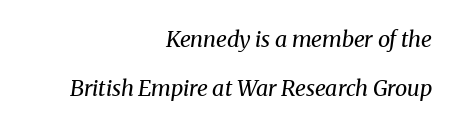
The image shows 22 px text type, italic (leaning right); set right-aligned, loose line spacing (2.21x), normal letter spacing, not underlined.
